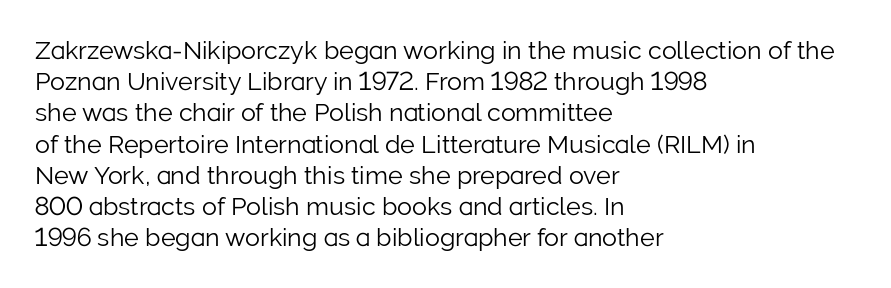
{"italic": "no", "bold": "no", "underline": "no", "align": "left", "line_spacing": "normal", "line_spacing_ratio": 1.25, "letter_spacing": "normal", "letter_spacing_em": 0.0, "glyph_px": 25}
